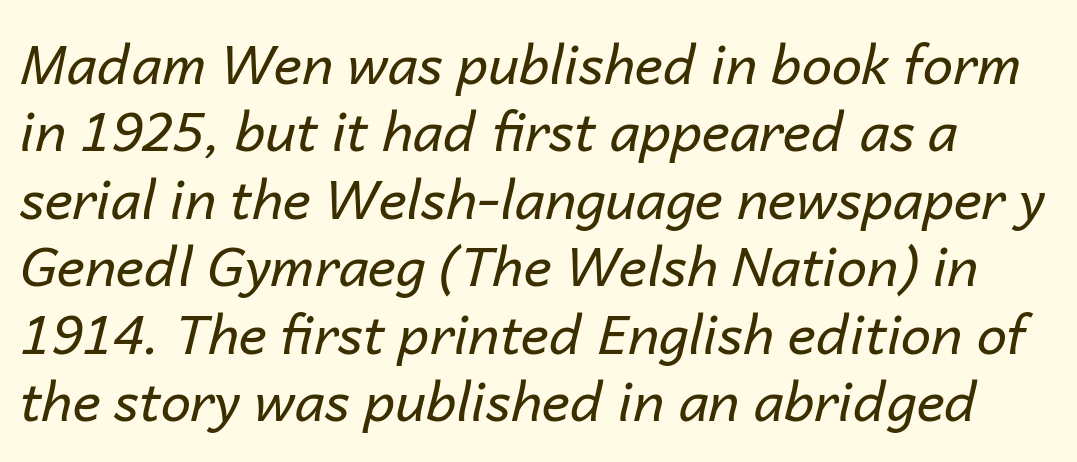
{"italic": "yes", "lean": "right", "slant_degrees": 14, "bold": "no", "weight": "regular", "width": "normal", "stroke_contrast": "low", "x_height": "medium", "monospaced": "no", "underline": "no", "line_spacing": "normal", "line_spacing_ratio": 1.25, "letter_spacing": "normal", "letter_spacing_em": 0.0, "glyph_px": 54}
